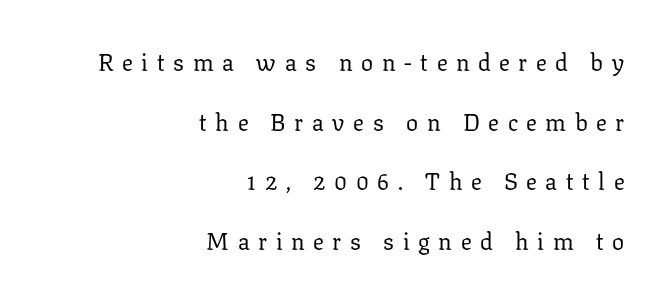
Q: Is the text bold? A: No.
Q: Is the text italic (slanted)? A: No, it is upright.
Q: Is the text underlined? A: No.
Q: How is the paragraph aligned? A: Right-aligned.
Q: Is the spacing between letters normal or unusually wide? A: Unusually wide.
Q: Is the spacing between lines tight, normal or loose? A: Loose.
